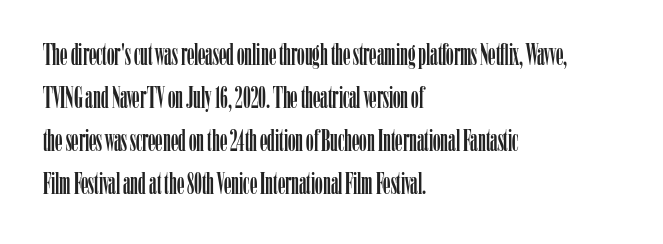
The image shows 30 px condensed serif type, upright; set left-aligned, normal line spacing (1.43x), normal letter spacing, not underlined; low stroke contrast and a medium x-height.
